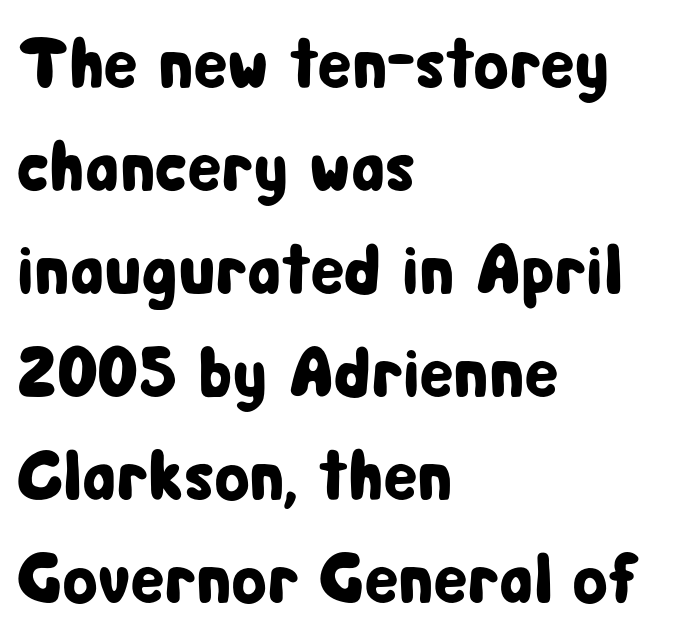
The image shows 71 px condensed sans-serif type, upright; set left-aligned, normal line spacing (1.45x), normal letter spacing, not underlined; low stroke contrast and a medium x-height.
